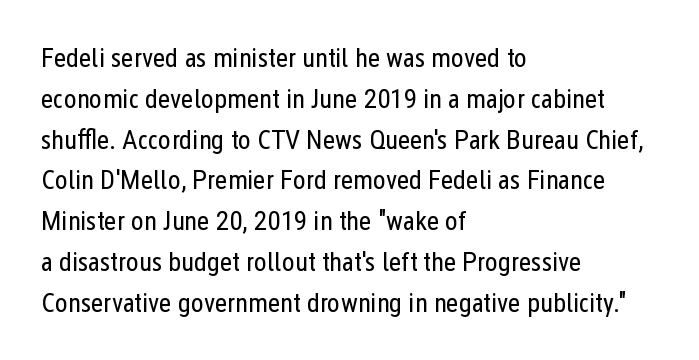
The image shows 27 px text type, upright; set left-aligned, normal line spacing (1.51x), normal letter spacing, not underlined.
